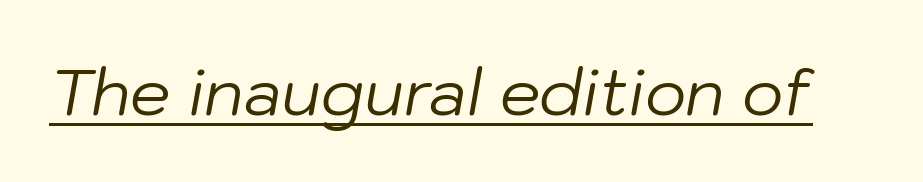
{"italic": "yes", "lean": "right", "slant_degrees": 10, "bold": "no", "weight": "regular", "width": "normal", "stroke_contrast": "low", "x_height": "medium", "monospaced": "no", "underline": "yes", "letter_spacing": "normal", "letter_spacing_em": 0.0, "glyph_px": 64}
